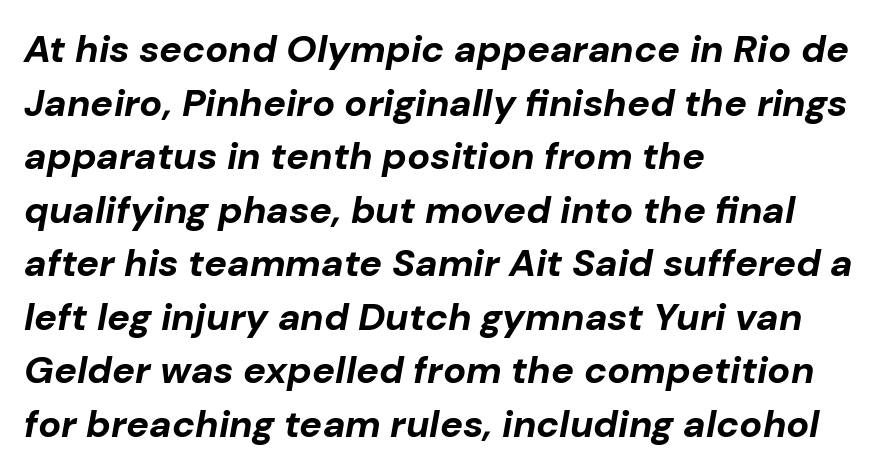
Q: Is the text bold? A: Yes.
Q: Is the text italic (slanted)? A: Yes, it leans right by about 10 degrees.
Q: Is the text underlined? A: No.
Q: How is the paragraph aligned? A: Left-aligned.
Q: Is the spacing between letters normal or unusually wide? A: Normal.
Q: Is the spacing between lines tight, normal or loose? A: Normal.
Q: Width (condensed, normal, or wide)? A: Normal.
Q: Stroke contrast? A: Low.
Q: x-height? A: Medium.
Q: Monospaced? A: No.
